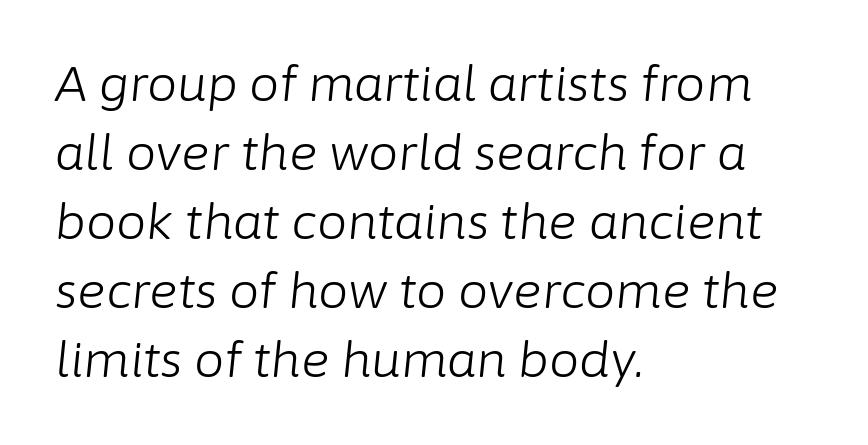
Italic: yes, the glyphs are oblique. Stroke thickness stays within the range of a standard reading face or lighter. The space directly below the letters is spotless. Standard letterfit; no display-style spreading of the glyphs. In terms of leading, this rendering sits right in the middle.
